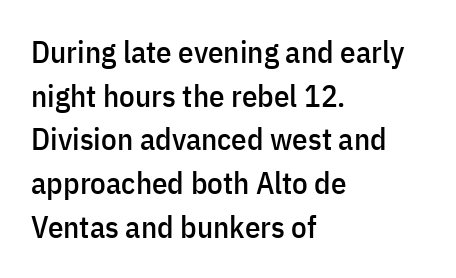
The image shows 31 px condensed sans-serif type, upright; set left-aligned, normal line spacing (1.41x), normal letter spacing, not underlined; low stroke contrast and a medium x-height.
